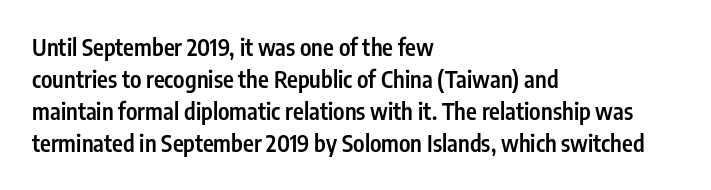
Q: Is the text bold? A: Semi-bold.
Q: Is the text italic (slanted)? A: No, it is upright.
Q: Is the text underlined? A: No.
Q: How is the paragraph aligned? A: Left-aligned.
Q: Is the spacing between letters normal or unusually wide? A: Normal.
Q: Is the spacing between lines tight, normal or loose? A: Normal.
